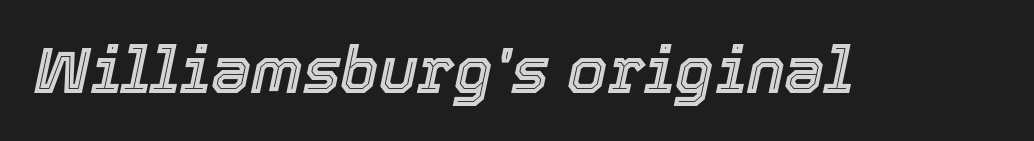
A typesetter would call this proportional, since set widths differ per character. The words here are not underlined. A typesetter would call this zero additional tracking. Is the type slanted? Yes — the strokes lean at a clear angle.
